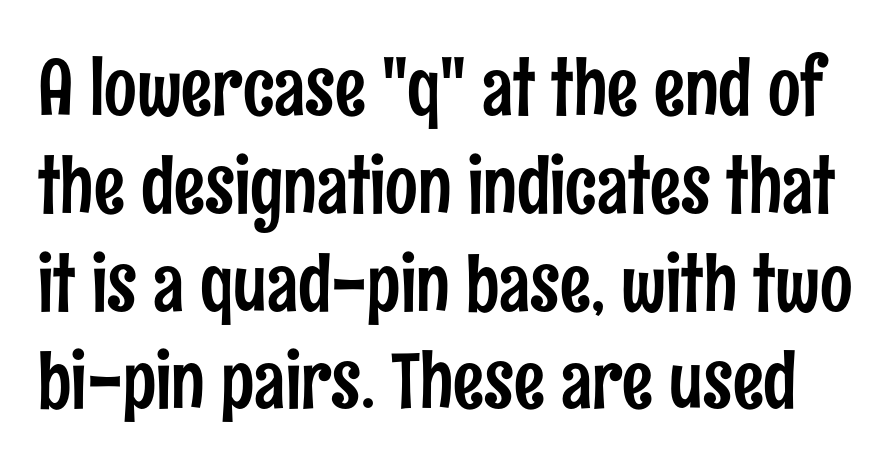
Q: Is the text italic (slanted)? A: No, it is upright.
Q: Is the typeface a serif or a sans-serif typeface? A: Sans-serif.
Q: Is the text underlined? A: No.
Q: Is the spacing between letters normal or unusually wide? A: Normal.
Q: Is the spacing between lines tight, normal or loose? A: Normal.
Q: Width (condensed, normal, or wide)? A: Condensed.
Q: Stroke contrast? A: Low.
Q: x-height? A: Medium.
Q: Monospaced? A: No.
